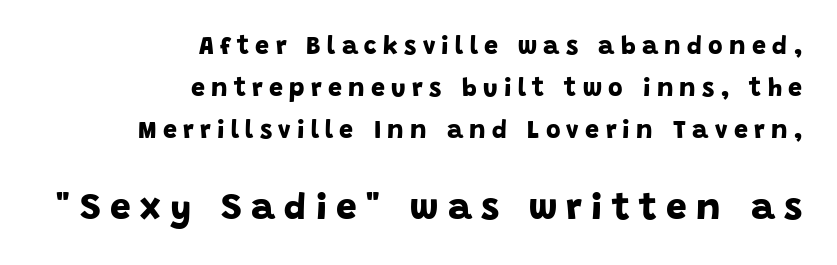
{"serif": "no", "bold": "yes", "weight": "bold", "width": "normal", "stroke_contrast": "low", "x_height": "large", "monospaced": "no", "underline": "no", "align": "right", "line_spacing": "normal", "line_spacing_ratio": 1.69, "letter_spacing": "wide", "letter_spacing_em": 0.25, "larger_block": "second", "size_ratio": 1.48, "glyph_px": 37}
